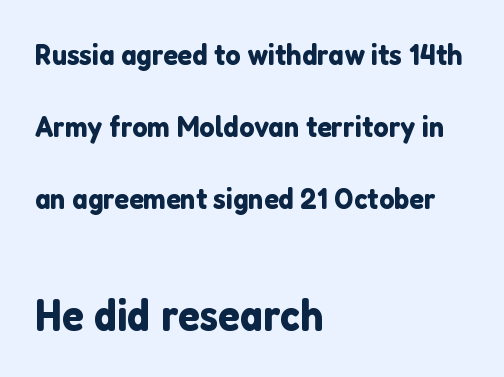
Does the type have serifs? No, each stem ends abruptly. This is roman type, the default non-slanted kind. The line texture is even and compact thanks to regular tracking. Decoration check: the copy has no underline. Is there much room between lines? Yes — plenty of vertical air separates them.
